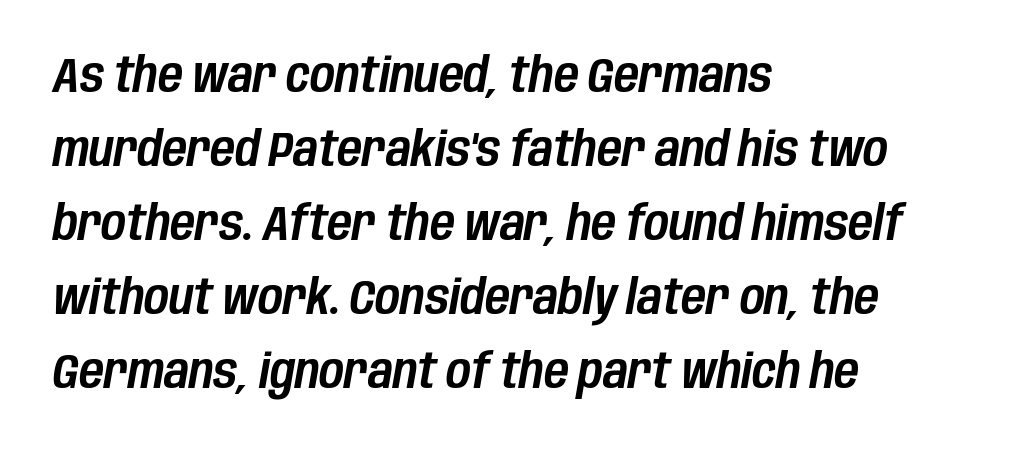
Every character sits at an angle, as italics do. The space directly below the letters is spotless. Does the leading feel generous? No, just average. Observe the ordinary spacing: letters are neighbours, not strangers. Note the varied advance widths — an 'i' is clearly narrower than an 'm'. Where is the straight margin? On the left.
